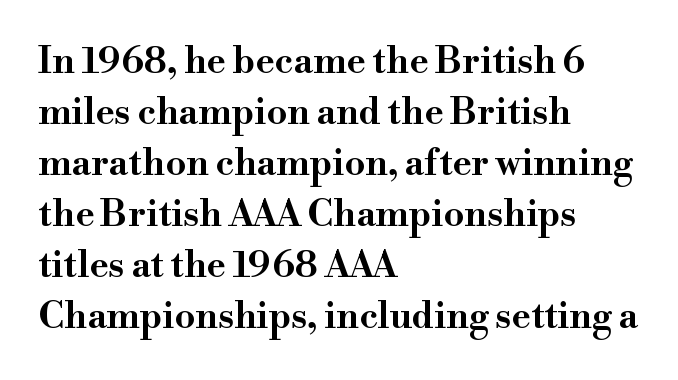
The image shows 37 px wide serif type, upright; set left-aligned, normal line spacing (1.38x), normal letter spacing, not underlined; high stroke contrast and a small x-height.
